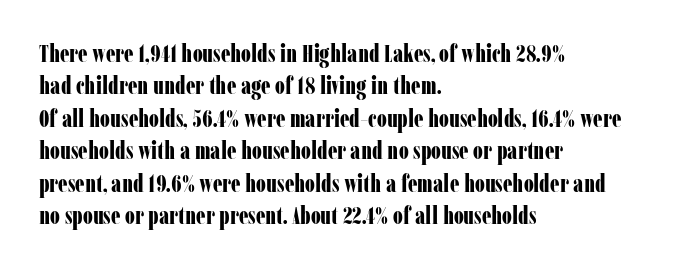
The image shows 24 px bold type, upright; set left-aligned, normal line spacing (1.35x), normal letter spacing, not underlined.
